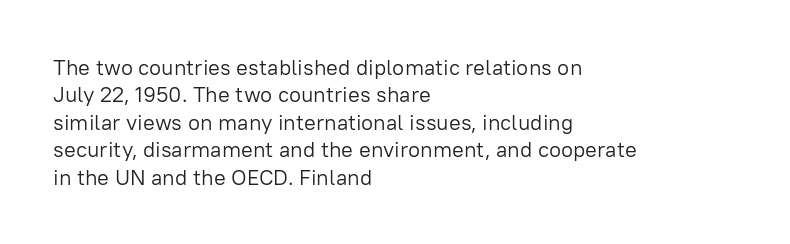
Q: Is the text bold? A: No.
Q: Is the text italic (slanted)? A: No, it is upright.
Q: Is the text underlined? A: No.
Q: How is the paragraph aligned? A: Left-aligned.
Q: Is the spacing between letters normal or unusually wide? A: Normal.
Q: Is the spacing between lines tight, normal or loose? A: Normal.
